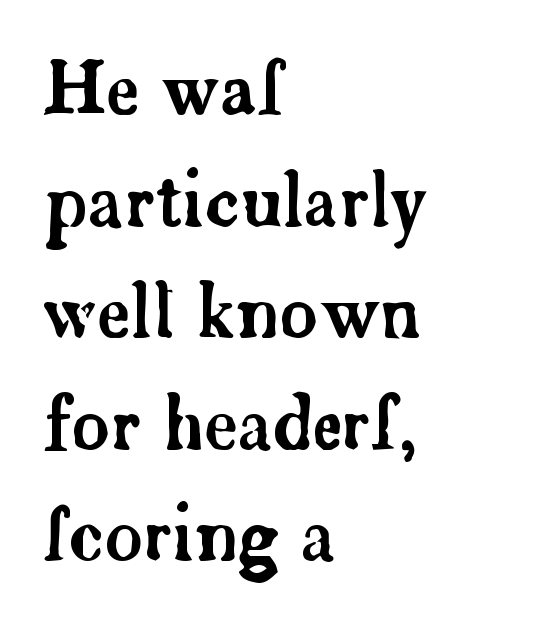
Q: Is the text italic (slanted)? A: No, it is upright.
Q: Is the typeface a serif or a sans-serif typeface? A: Serif.
Q: Is the text underlined? A: No.
Q: How is the paragraph aligned? A: Left-aligned.
Q: Is the spacing between letters normal or unusually wide? A: Normal.
Q: Is the spacing between lines tight, normal or loose? A: Normal.
Q: Width (condensed, normal, or wide)? A: Normal.
Q: Stroke contrast? A: Low.
Q: x-height? A: Small.
Q: Monospaced? A: No.
